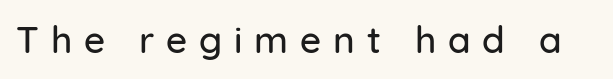
{"serif": "no", "italic": "no", "width": "normal", "stroke_contrast": "low", "x_height": "medium", "monospaced": "no", "underline": "no", "letter_spacing": "wide", "letter_spacing_em": 0.32, "glyph_px": 37}
